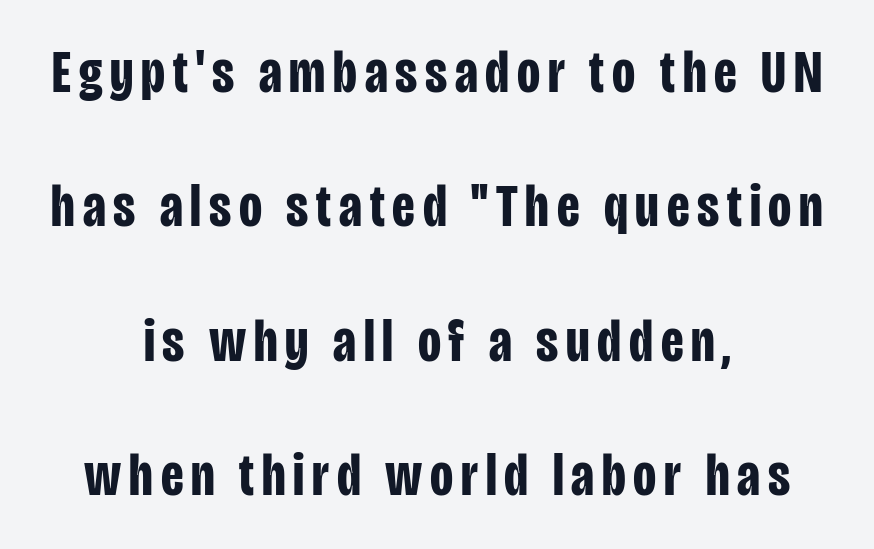
The image shows 60 px bold, condensed sans-serif type, upright; set centered, loose line spacing (2.24x), not underlined; low stroke contrast and a large x-height.
